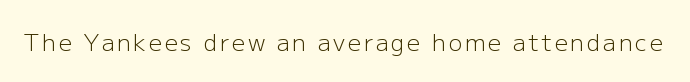
The image shows 23 px text type, upright; set not underlined.
